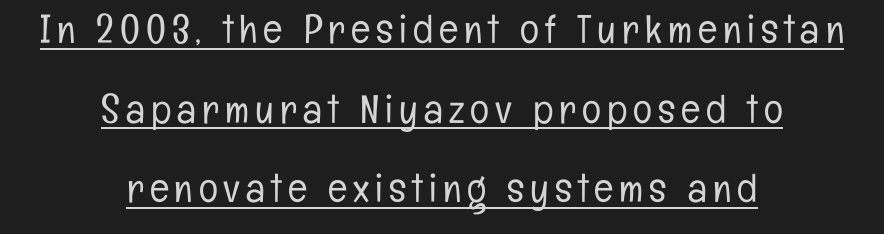
Q: Is the text bold? A: No.
Q: Is the text italic (slanted)? A: No, it is upright.
Q: Is the typeface a serif or a sans-serif typeface? A: Sans-serif.
Q: Is the text underlined? A: Yes.
Q: How is the paragraph aligned? A: Centered.
Q: Is the spacing between lines tight, normal or loose? A: Loose.
Q: Width (condensed, normal, or wide)? A: Condensed.
Q: Stroke contrast? A: Low.
Q: x-height? A: Medium.
Q: Monospaced? A: No.
